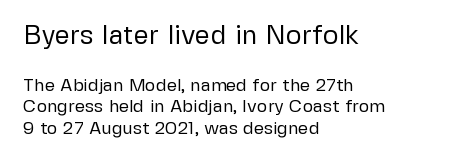
The image shows 27 px text type, upright; set left-aligned, line spacing 1.19x, normal letter spacing, not underlined; the first (top) block is 1.5x larger.
